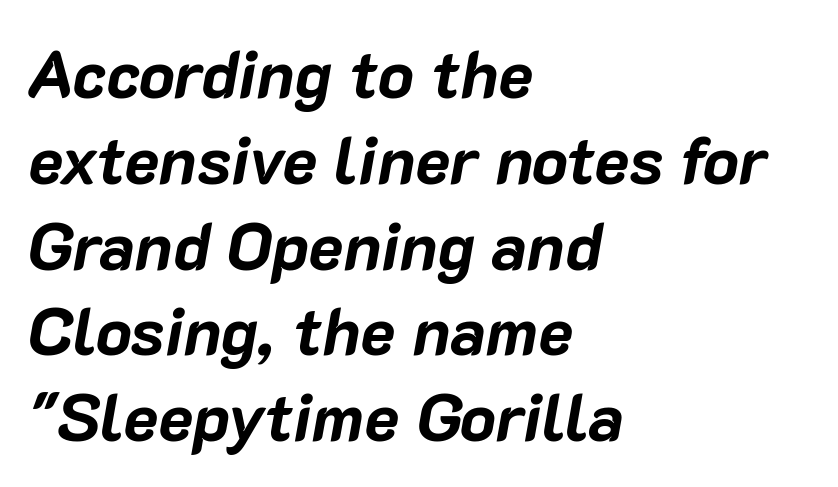
The image shows 66 px bold type, italic (leaning right); set left-aligned, normal line spacing (1.3x), normal letter spacing, not underlined; low stroke contrast and a medium x-height.
